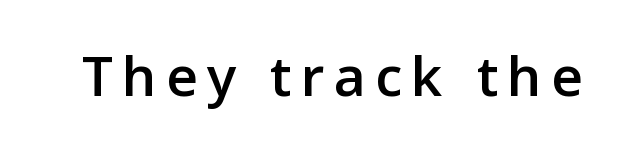
{"serif": "no", "italic": "no", "width": "normal", "stroke_contrast": "low", "x_height": "medium", "monospaced": "no", "underline": "no", "glyph_px": 61}
